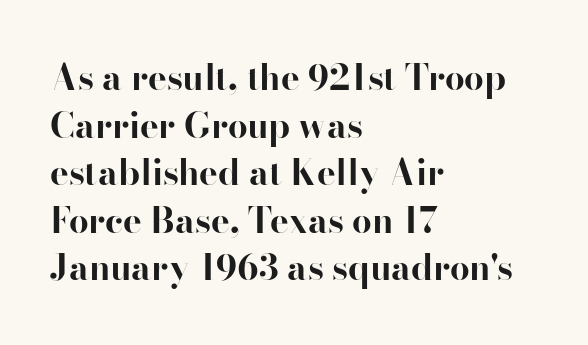
Is this a fixed-width face? No — the glyphs have proportional, varying widths. Evenly set lines give the paragraph a standard silhouette. The lettering stays uniformly vertical, giving the passage a roman look. Words appear dense and cohesive because spacing is normal. Reading down the block, your eye returns to a fixed left position each line.
